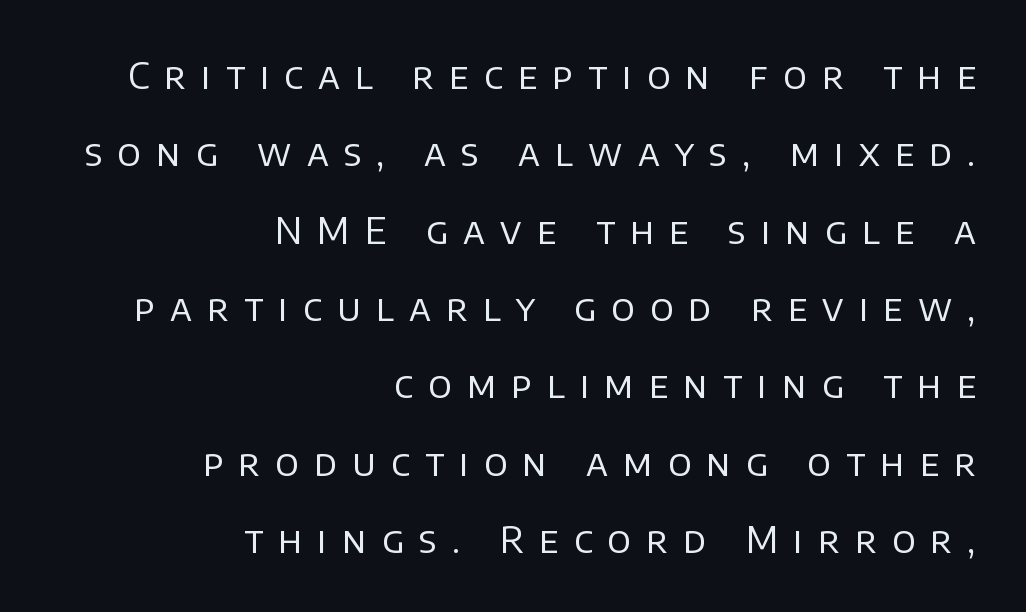
The image shows 37 px regular-weight sans-serif type, upright; set right-aligned, loose line spacing (2.09x), unusually wide letter spacing (+0.41 em), not underlined; low stroke contrast and a large x-height.
